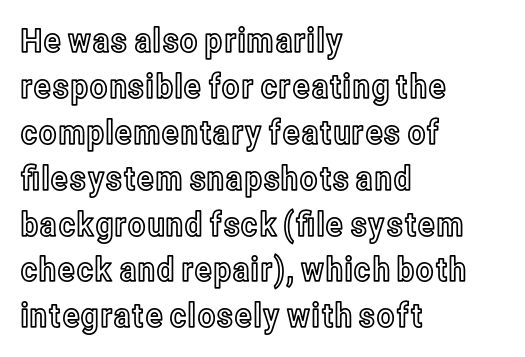
These lines are rendered in a variable-pitch font. When letters stand straight like this, we call the style roman or upright. This block has exactly the height ordinary leading produces. The tracking reads as untouched default to a designer's eye. Descender tails drop into unmarked territory. Typeset ragged right — the left edge is the straight one.
